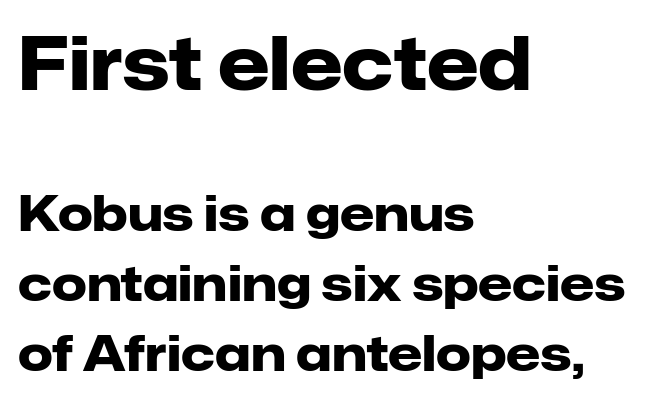
The image shows 74 px heavy sans-serif type, upright; set left-aligned, normal line spacing (1.43x), normal letter spacing, not underlined; the first (top) block is 1.51x larger; low stroke contrast and a medium x-height.
